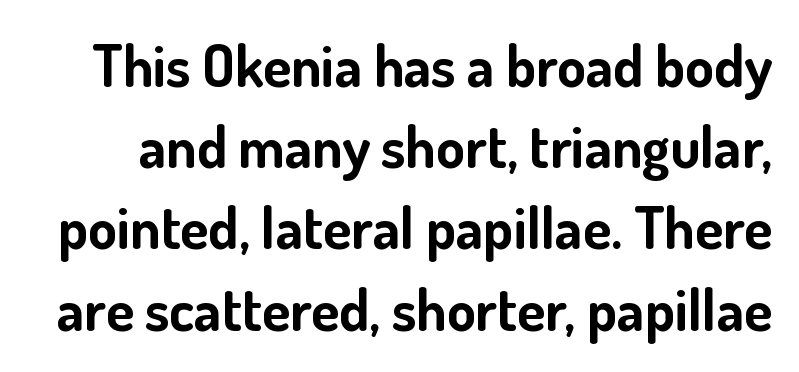
{"serif": "no", "italic": "no", "bold": "yes", "weight": "bold", "width": "normal", "stroke_contrast": "low", "x_height": "small", "monospaced": "no", "underline": "no", "line_spacing": "normal", "line_spacing_ratio": 1.4, "letter_spacing": "normal", "letter_spacing_em": 0.0, "glyph_px": 58}
